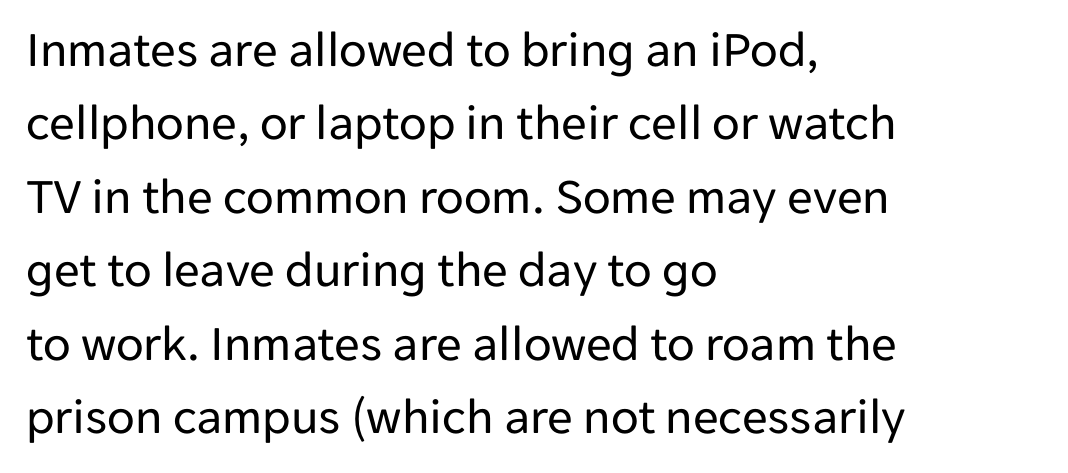
Q: Is the text bold? A: No.
Q: Is the text italic (slanted)? A: No, it is upright.
Q: Is the typeface a serif or a sans-serif typeface? A: Sans-serif.
Q: Is the text underlined? A: No.
Q: How is the paragraph aligned? A: Left-aligned.
Q: Is the spacing between letters normal or unusually wide? A: Normal.
Q: Is the spacing between lines tight, normal or loose? A: Normal.
Q: Width (condensed, normal, or wide)? A: Normal.
Q: Stroke contrast? A: Low.
Q: x-height? A: Medium.
Q: Monospaced? A: No.
